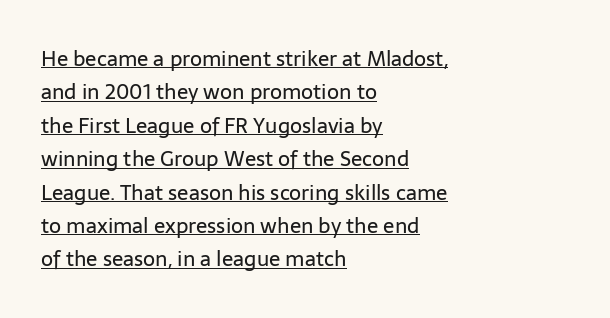
The image shows 21 px text type, upright; set left-aligned, normal line spacing (1.59x), normal letter spacing, underlined.
